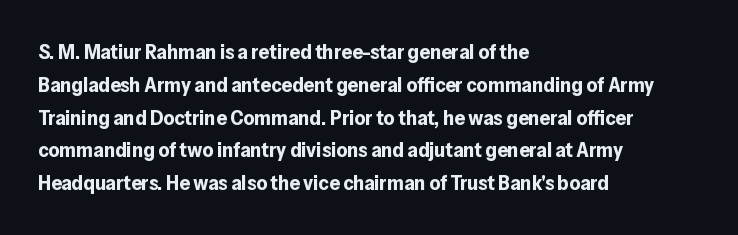
{"italic": "no", "bold": "yes", "underline": "no", "align": "left", "line_spacing": "normal", "line_spacing_ratio": 1.56, "letter_spacing": "normal", "letter_spacing_em": 0.0, "glyph_px": 21}
